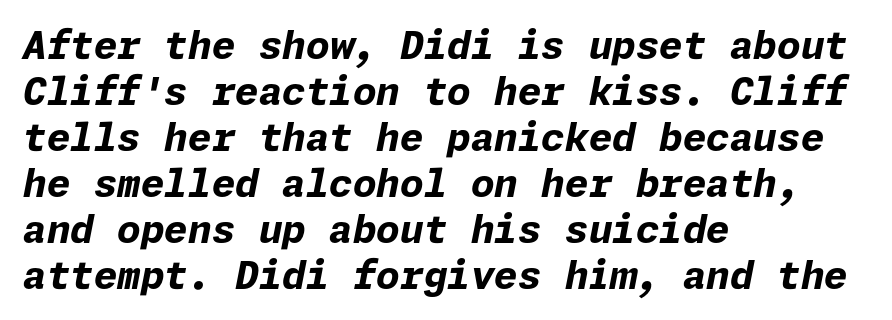
The image shows 38 px bold type, italic (leaning right); set left-aligned, line spacing 1.21x, normal letter spacing, not underlined; low stroke contrast and a medium x-height.
